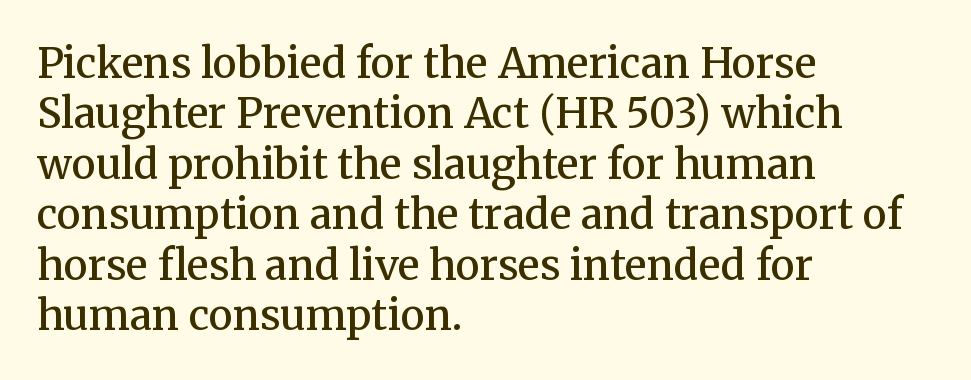
Q: Is the text bold? A: Semi-bold.
Q: Is the text italic (slanted)? A: No, it is upright.
Q: Is the typeface a serif or a sans-serif typeface? A: Serif.
Q: Is the text underlined? A: No.
Q: How is the paragraph aligned? A: Left-aligned.
Q: Is the spacing between letters normal or unusually wide? A: Normal.
Q: Width (condensed, normal, or wide)? A: Normal.
Q: Stroke contrast? A: Medium.
Q: x-height? A: Medium.
Q: Monospaced? A: No.
